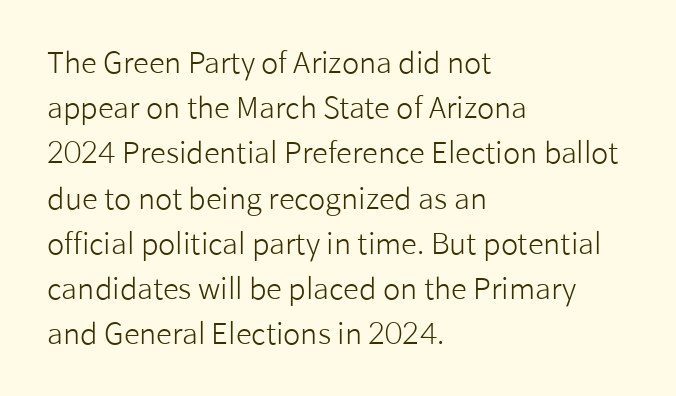
If you measured baseline to baseline, you'd find a middling distance. Looks like regular typesetting: each glyph gets only the width it needs. The foot of each line stays bare and open. A roman cut, with each character standing at attention. Typeset ragged right — the left edge is the straight one. No chunkiness to these letters — they're not bold.
